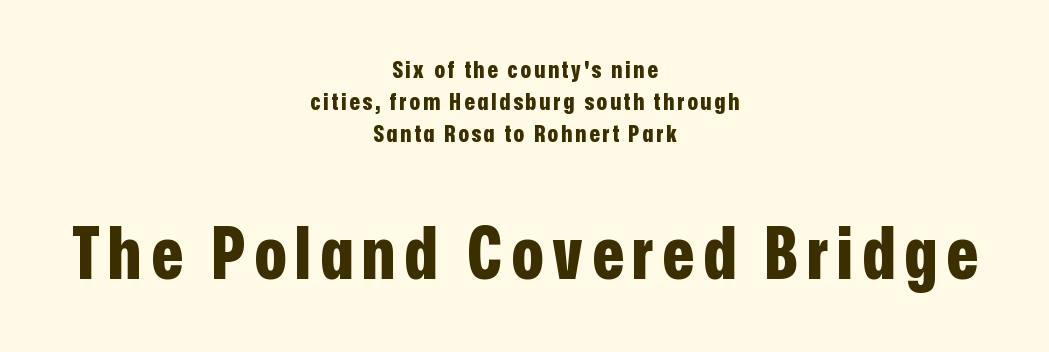
The image shows 73 px bold, condensed sans-serif type, upright; set centered, normal line spacing (1.33x), not underlined; the second (bottom) block is 3.04x larger; low stroke contrast and a medium x-height.
